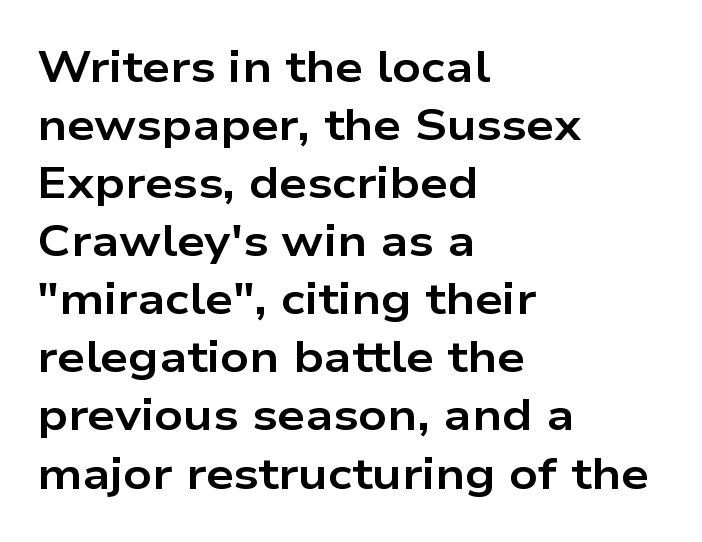
The image shows 44 px bold, wide sans-serif type, upright; set left-aligned, normal line spacing (1.32x), normal letter spacing, not underlined; low stroke contrast and a medium x-height.
